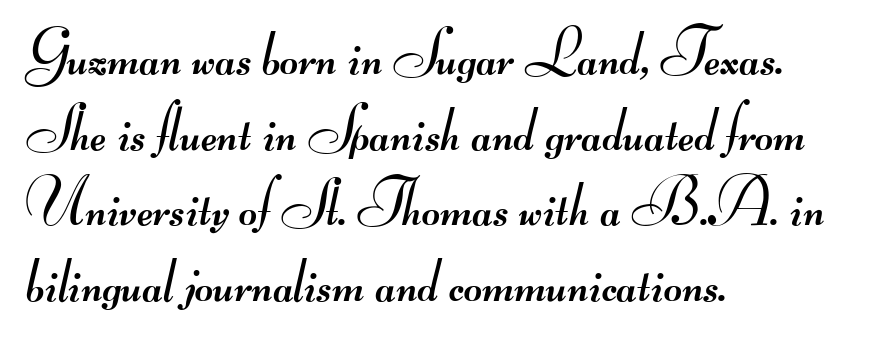
{"serif": "no", "bold": "no", "weight": "regular", "width": "wide", "stroke_contrast": "medium", "monospaced": "no", "underline": "no", "align": "left", "line_spacing_ratio": 1.2, "letter_spacing": "normal", "letter_spacing_em": 0.0, "glyph_px": 63}
